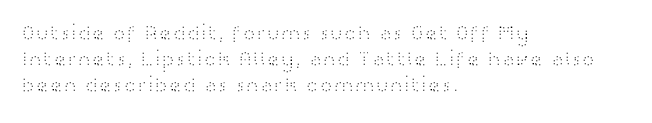
The typography opts for an upright posture over an oblique one. Unmarked baselines from the first word to the last. Students, note that the glyphs here touch the page at normal intervals. Which margin do the lines hug? The left one — the right edge is uneven. The typesetting does not lean heavy: it is not bold.
